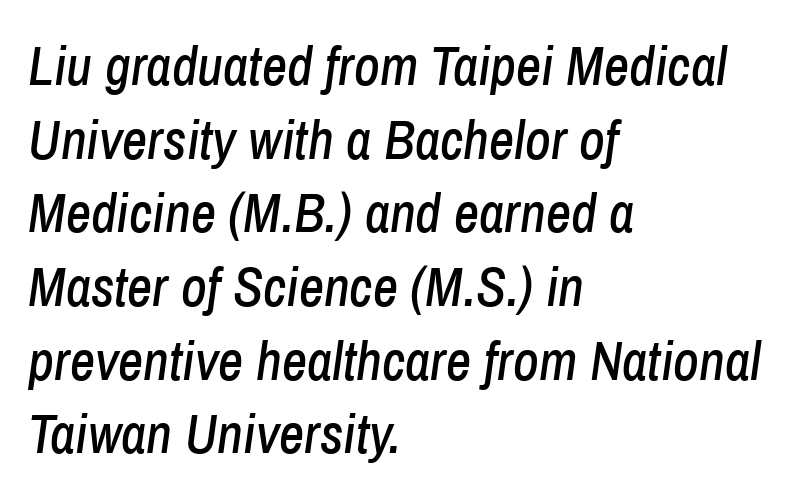
The image shows 55 px condensed type, italic (leaning right); set left-aligned, normal line spacing (1.34x), normal letter spacing, not underlined; low stroke contrast and a medium x-height.
